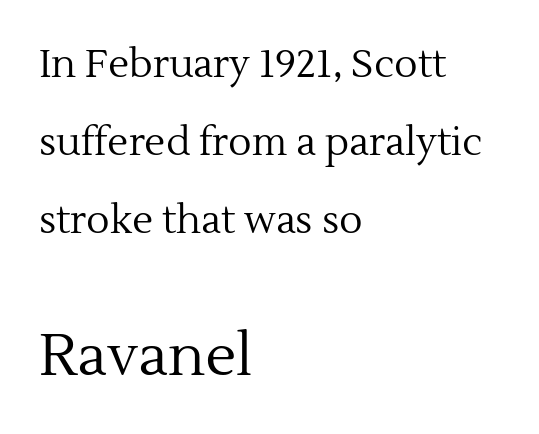
The letterforms sit shoulder to shoulder at normal distance. No heavy texture on the line: the type isn't bold. The font's upright variant was chosen for this text. Serifs: yes, visible at the terminals of the letterforms. These lines stack with their left ends in a neat column.
